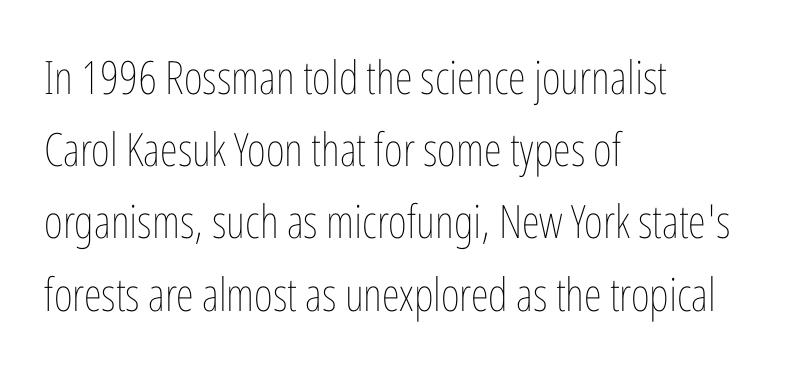
The image shows 46 px thin, condensed type, upright; set left-aligned, normal line spacing (1.57x), normal letter spacing, not underlined; low stroke contrast and a medium x-height.
